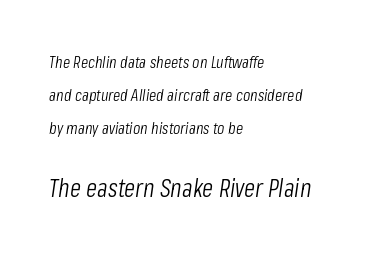
Q: Is the text bold? A: No.
Q: Is the text italic (slanted)? A: Yes, it leans right by about 8 degrees.
Q: Is the text underlined? A: No.
Q: How is the paragraph aligned? A: Left-aligned.
Q: Is the spacing between letters normal or unusually wide? A: Normal.
Q: Is the spacing between lines tight, normal or loose? A: Loose.
Q: Which block of text is set in a larger size, the first (top) or the second (bottom)? A: The second (bottom) one.
